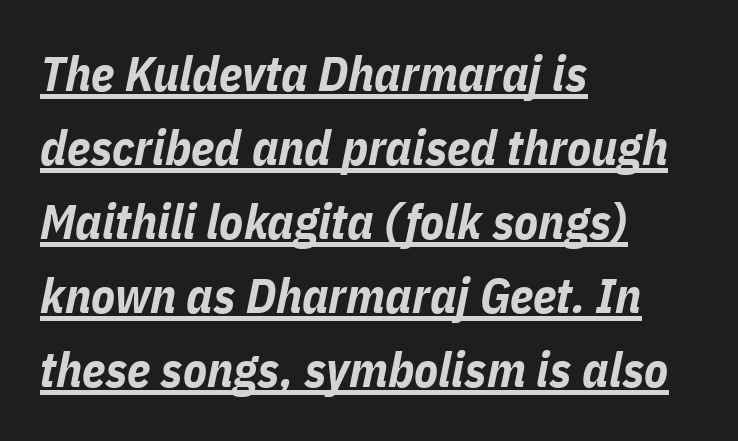
Q: Is the text bold? A: Yes.
Q: Is the text italic (slanted)? A: Yes, it leans right by about 11 degrees.
Q: Is the text underlined? A: Yes.
Q: How is the paragraph aligned? A: Left-aligned.
Q: Is the spacing between letters normal or unusually wide? A: Normal.
Q: Is the spacing between lines tight, normal or loose? A: Normal.
Q: Width (condensed, normal, or wide)? A: Condensed.
Q: Stroke contrast? A: Low.
Q: x-height? A: Medium.
Q: Monospaced? A: No.
